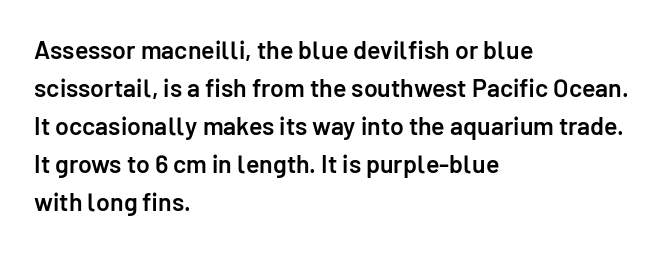
{"italic": "no", "bold": "semi", "underline": "no", "align": "left", "line_spacing": "normal", "line_spacing_ratio": 1.52, "letter_spacing": "normal", "letter_spacing_em": 0.0, "glyph_px": 25}
